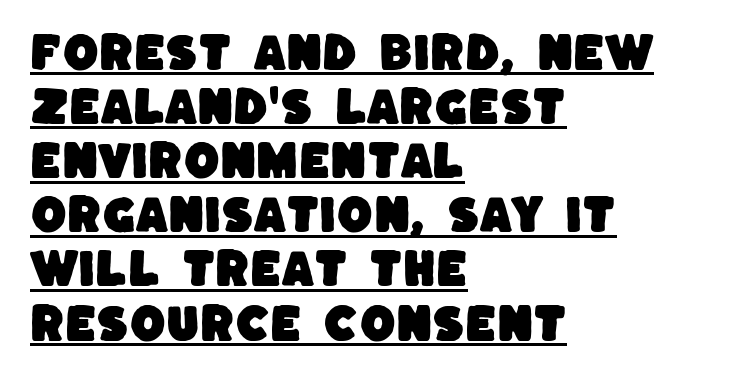
Q: Is the typeface a serif or a sans-serif typeface? A: Sans-serif.
Q: Is the text underlined? A: Yes.
Q: How is the paragraph aligned? A: Left-aligned.
Q: Is the spacing between letters normal or unusually wide? A: Normal.
Q: Is the spacing between lines tight, normal or loose? A: Normal.
Q: Width (condensed, normal, or wide)? A: Normal.
Q: Stroke contrast? A: Low.
Q: x-height? A: Large.
Q: Monospaced? A: No.
